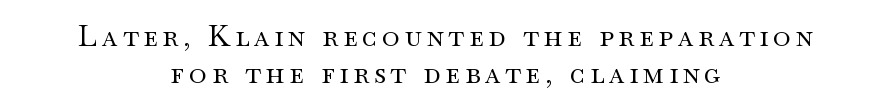
The image shows 30 px regular-weight, wide serif type, upright; set centered, normal line spacing (1.25x), not underlined; medium stroke contrast and a small x-height.
